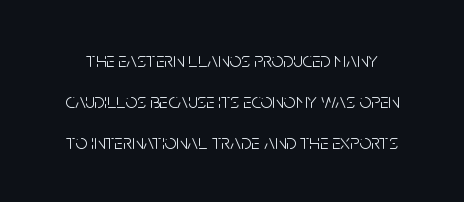
Look at the tracking — it's just the regular setting, nothing added. The passage shown stacks its lines with a broad gap. On a weight scale, this lands at 450 or below. Vertical strokes here are truly vertical. The glyphs are unaccompanied by any horizontal stroke below them.
